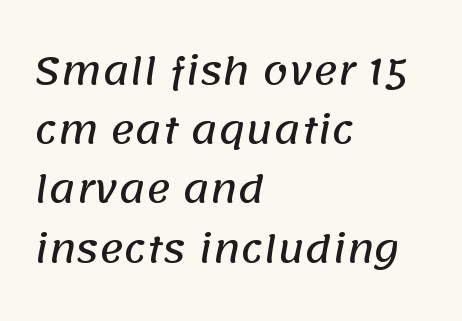
Q: Is the typeface a serif or a sans-serif typeface? A: Sans-serif.
Q: Is the text underlined? A: No.
Q: How is the paragraph aligned? A: Left-aligned.
Q: Is the spacing between letters normal or unusually wide? A: Normal.
Q: Is the spacing between lines tight, normal or loose? A: Normal.
Q: Width (condensed, normal, or wide)? A: Normal.
Q: Stroke contrast? A: Low.
Q: x-height? A: Large.
Q: Monospaced? A: No.
